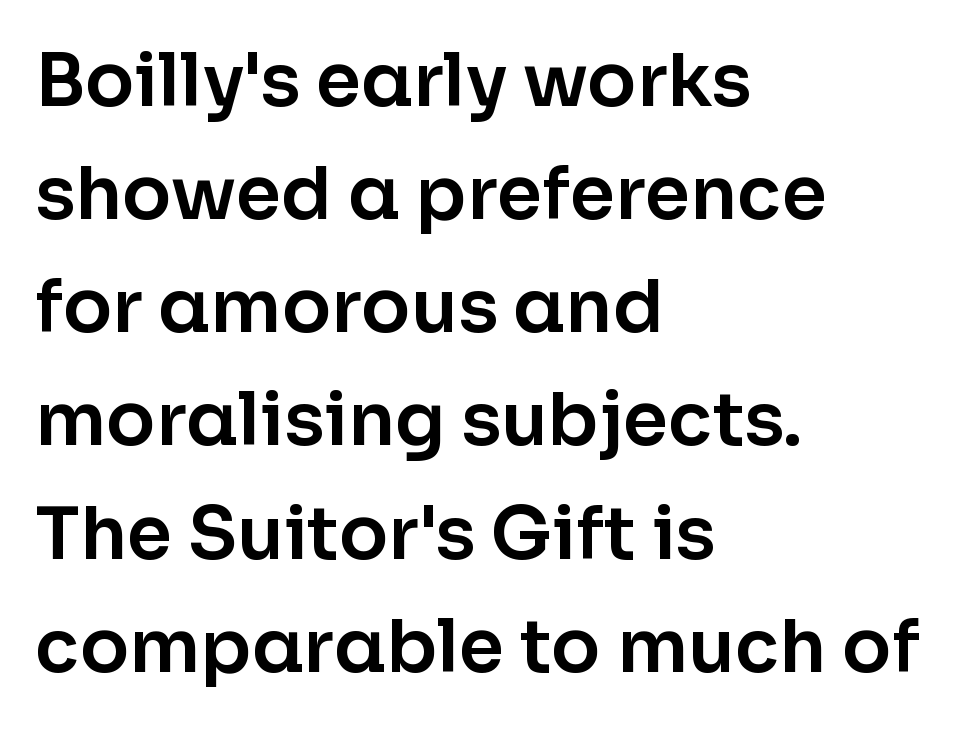
The face used here is a sans, in the tradition of grotesques and geometrics. Is this a fixed-width face? No — the glyphs have proportional, varying widths. The lines in this sample share a left origin and differ only in where they stop. Vertical strokes here are truly vertical. The lines sit at an ordinary, default distance from one another.
